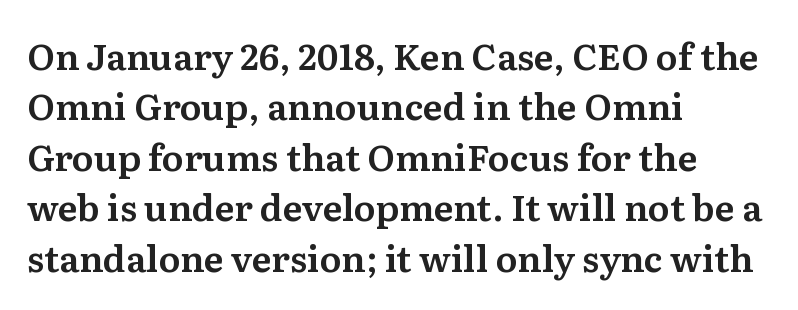
{"serif": "yes", "italic": "no", "width": "normal", "stroke_contrast": "medium", "x_height": "medium", "monospaced": "no", "underline": "no", "align": "left", "line_spacing": "normal", "line_spacing_ratio": 1.4, "letter_spacing": "normal", "letter_spacing_em": 0.0, "glyph_px": 36}
